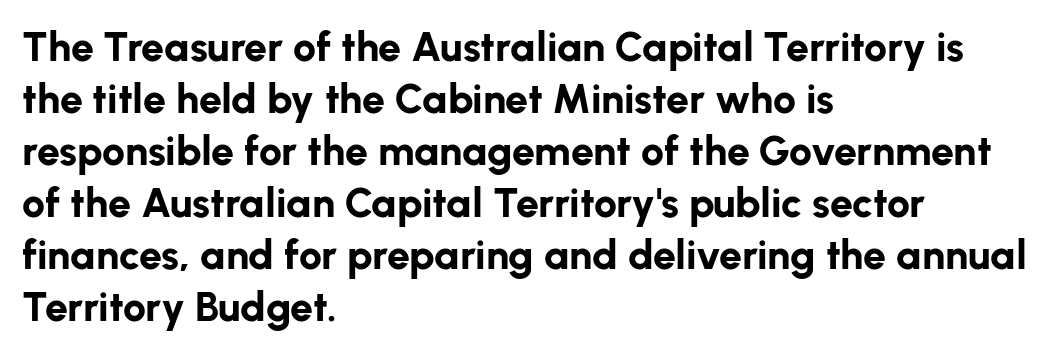
{"serif": "no", "italic": "no", "bold": "yes", "weight": "bold", "width": "normal", "stroke_contrast": "low", "x_height": "medium", "monospaced": "no", "underline": "no", "align": "left", "line_spacing": "normal", "line_spacing_ratio": 1.27, "letter_spacing": "normal", "letter_spacing_em": 0.0, "glyph_px": 41}
